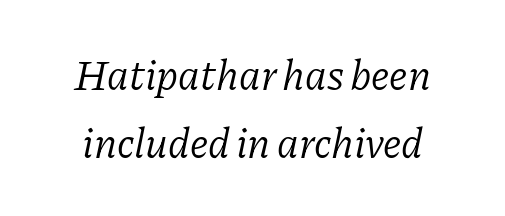
Note the varied advance widths — an 'i' is clearly narrower than an 'm'. The weight tops out at a normal text grade. The lettering tilts uniformly, giving the passage an italic look. What kind of face is this? One with serifs.
